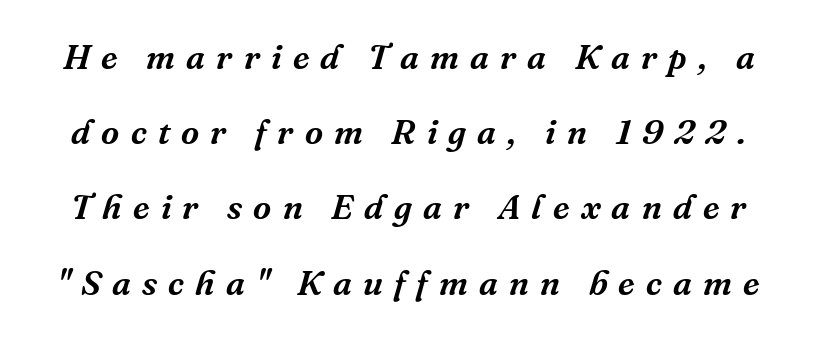
Q: Is the text italic (slanted)? A: Yes, it leans right by about 16 degrees.
Q: Is the typeface a serif or a sans-serif typeface? A: Serif.
Q: Is the text underlined? A: No.
Q: Is the spacing between letters normal or unusually wide? A: Unusually wide.
Q: Is the spacing between lines tight, normal or loose? A: Loose.
Q: Width (condensed, normal, or wide)? A: Normal.
Q: Stroke contrast? A: Medium.
Q: x-height? A: Medium.
Q: Monospaced? A: No.
